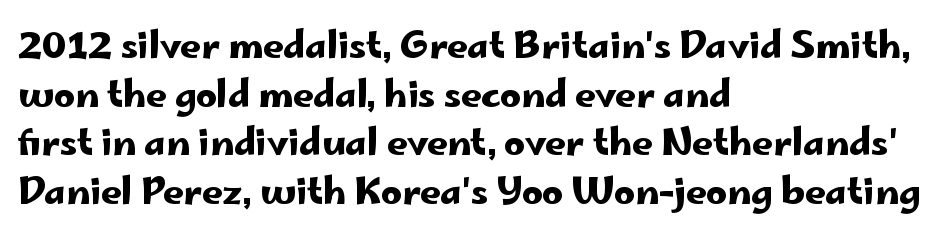
Q: Is the text italic (slanted)? A: No, it is upright.
Q: Is the typeface a serif or a sans-serif typeface? A: Sans-serif.
Q: Is the text underlined? A: No.
Q: How is the paragraph aligned? A: Left-aligned.
Q: Is the spacing between letters normal or unusually wide? A: Normal.
Q: Is the spacing between lines tight, normal or loose? A: Normal.
Q: Width (condensed, normal, or wide)? A: Wide.
Q: Stroke contrast? A: Low.
Q: x-height? A: Small.
Q: Monospaced? A: No.
